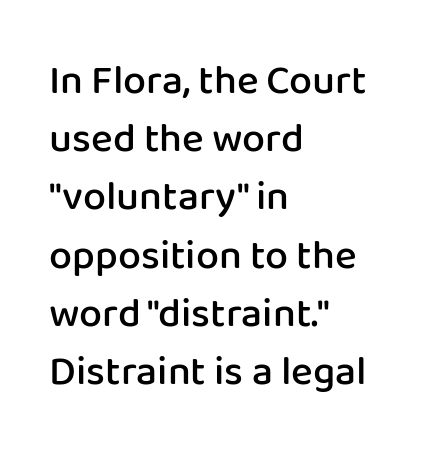
The image shows 41 px semibold sans-serif type, upright; set left-aligned, normal line spacing (1.42x), normal letter spacing, not underlined; low stroke contrast and a medium x-height.
